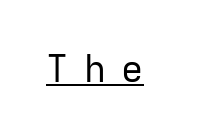
Q: Is the text bold? A: No.
Q: Is the text italic (slanted)? A: No, it is upright.
Q: Is the typeface a serif or a sans-serif typeface? A: Sans-serif.
Q: Is the text underlined? A: Yes.
Q: Is the spacing between letters normal or unusually wide? A: Unusually wide.
Q: Width (condensed, normal, or wide)? A: Normal.
Q: Stroke contrast? A: Low.
Q: x-height? A: Medium.
Q: Monospaced? A: Yes.
